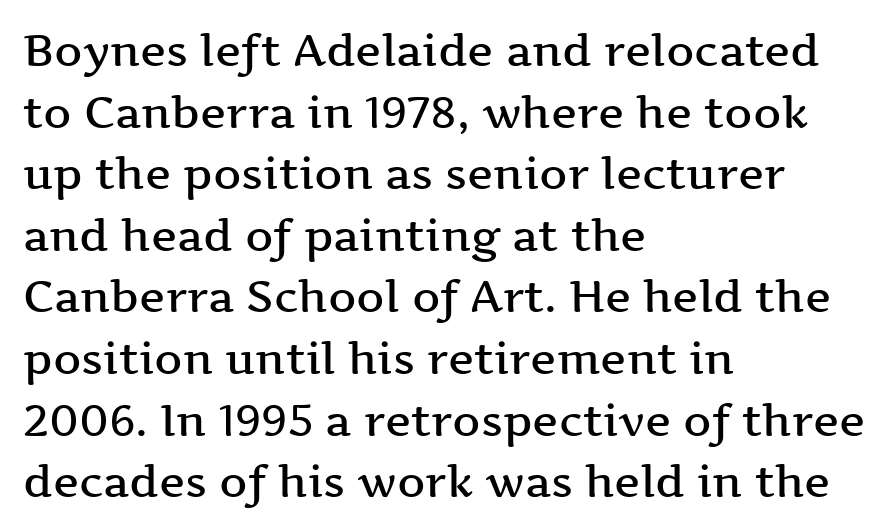
Q: Is the text bold? A: Semi-bold.
Q: Is the text italic (slanted)? A: No, it is upright.
Q: Is the typeface a serif or a sans-serif typeface? A: Serif.
Q: Is the text underlined? A: No.
Q: How is the paragraph aligned? A: Left-aligned.
Q: Is the spacing between letters normal or unusually wide? A: Normal.
Q: Is the spacing between lines tight, normal or loose? A: Normal.
Q: Width (condensed, normal, or wide)? A: Wide.
Q: Stroke contrast? A: Medium.
Q: x-height? A: Medium.
Q: Monospaced? A: No.
